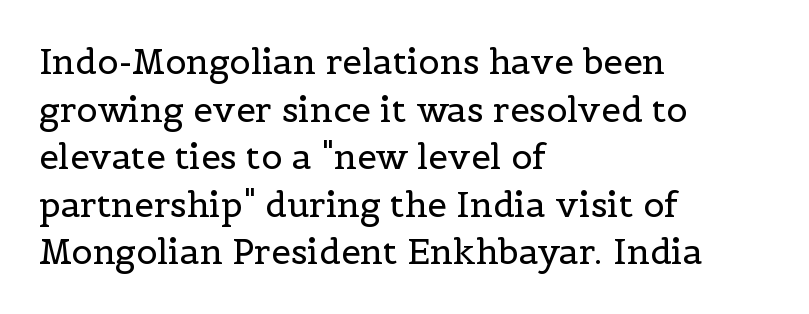
The image shows 35 px regular-weight serif type, upright; set left-aligned, normal line spacing (1.36x), normal letter spacing, not underlined; a medium x-height.
